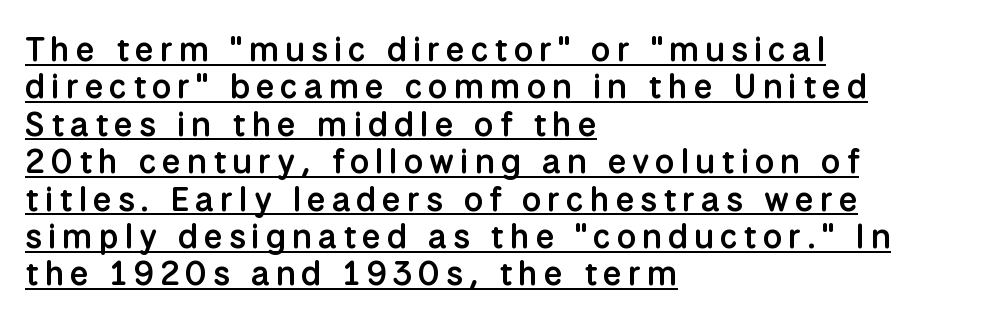
{"serif": "no", "italic": "no", "bold": "semi", "weight": "semibold", "width": "normal", "stroke_contrast": "low", "x_height": "medium", "monospaced": "no", "underline": "yes", "align": "left", "line_spacing": "tight", "line_spacing_ratio": 1.1, "glyph_px": 34}
